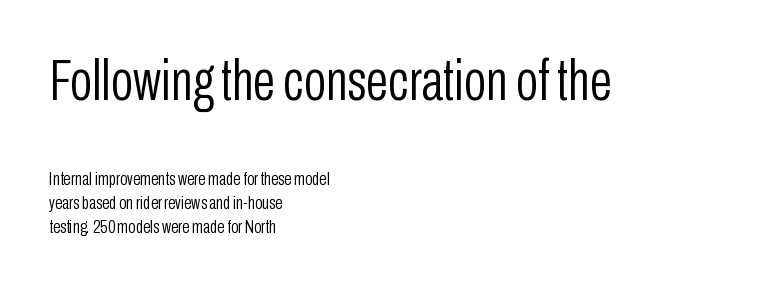
Q: Is the text bold? A: No.
Q: Is the text italic (slanted)? A: No, it is upright.
Q: Is the typeface a serif or a sans-serif typeface? A: Sans-serif.
Q: Is the text underlined? A: No.
Q: How is the paragraph aligned? A: Left-aligned.
Q: Is the spacing between letters normal or unusually wide? A: Normal.
Q: Is the spacing between lines tight, normal or loose? A: Normal.
Q: Which block of text is set in a larger size, the first (top) or the second (bottom)? A: The first (top) one.
Q: Width (condensed, normal, or wide)? A: Condensed.
Q: Stroke contrast? A: Low.
Q: x-height? A: Medium.
Q: Monospaced? A: No.
